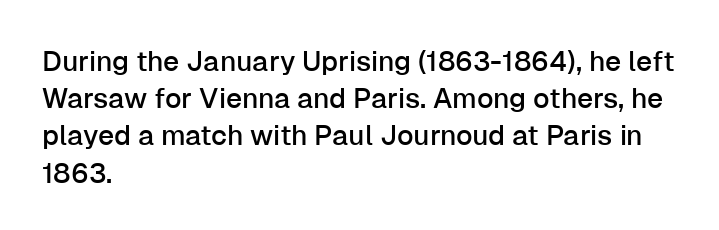
{"serif": "no", "italic": "no", "width": "normal", "stroke_contrast": "low", "x_height": "medium", "monospaced": "no", "underline": "no", "align": "left", "line_spacing": "normal", "line_spacing_ratio": 1.33, "letter_spacing": "normal", "letter_spacing_em": 0.0, "glyph_px": 28}
